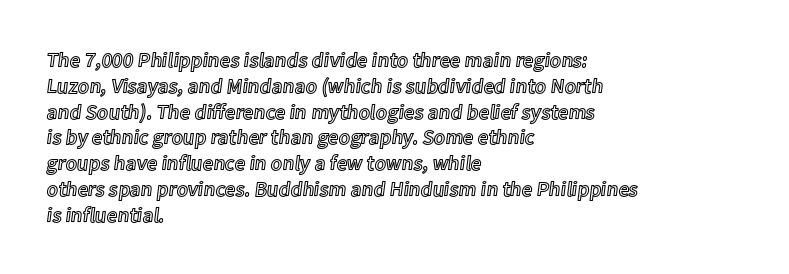
Q: Is the text italic (slanted)? A: Yes.
Q: Is the text underlined? A: No.
Q: How is the paragraph aligned? A: Left-aligned.
Q: Is the spacing between letters normal or unusually wide? A: Normal.
